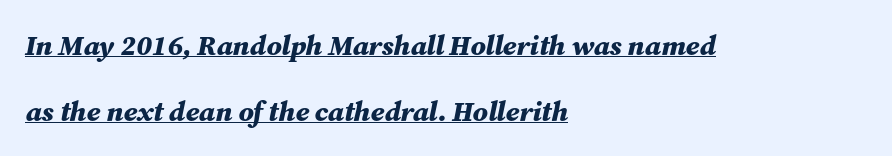
Q: Is the text bold? A: Yes.
Q: Is the text italic (slanted)? A: Yes, it leans right by about 12 degrees.
Q: Is the text underlined? A: Yes.
Q: How is the paragraph aligned? A: Left-aligned.
Q: Is the spacing between letters normal or unusually wide? A: Normal.
Q: Is the spacing between lines tight, normal or loose? A: Loose.
Q: Width (condensed, normal, or wide)? A: Normal.
Q: Stroke contrast? A: Medium.
Q: x-height? A: Medium.
Q: Monospaced? A: No.
